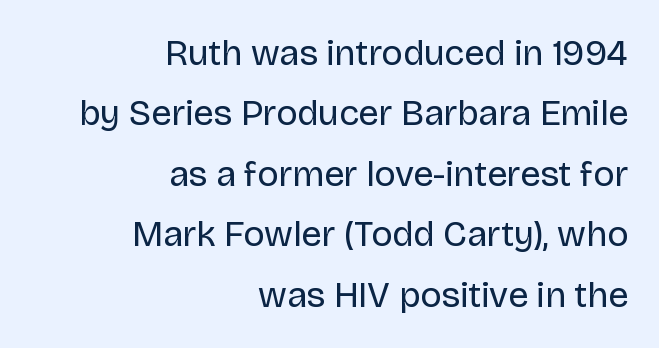
{"serif": "no", "italic": "no", "bold": "no", "weight": "regular", "width": "normal", "stroke_contrast": "low", "x_height": "large", "monospaced": "no", "underline": "no", "align": "right", "line_spacing": "normal", "line_spacing_ratio": 1.68, "letter_spacing": "normal", "letter_spacing_em": 0.0, "glyph_px": 36}
